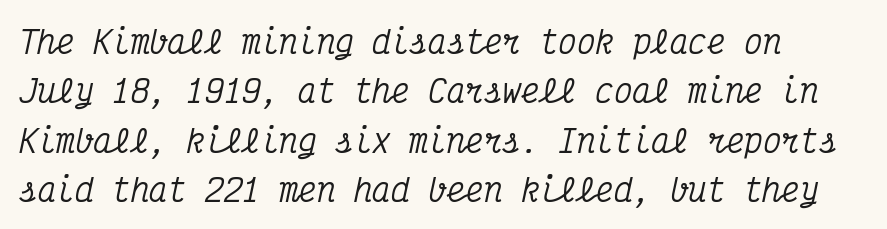
{"serif": "yes", "italic": "yes", "lean": "right", "slant_degrees": 12, "width": "condensed", "stroke_contrast": "medium", "x_height": "medium", "monospaced": "yes", "underline": "no", "align": "left", "line_spacing": "normal", "line_spacing_ratio": 1.59, "letter_spacing": "normal", "letter_spacing_em": 0.0, "glyph_px": 31}
